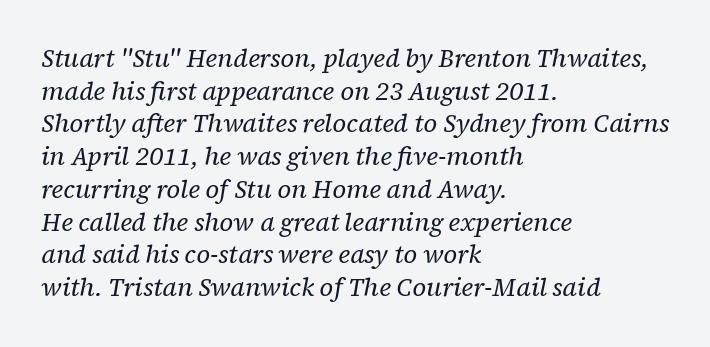
The image shows 25 px text type, italic (leaning right); set left-aligned, normal line spacing (1.31x), normal letter spacing, not underlined.
